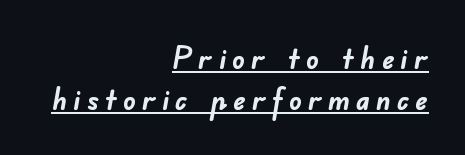
The image shows 31 px semibold sans-serif type; set right-aligned, normal line spacing (1.31x), underlined; low stroke contrast and a small x-height.
